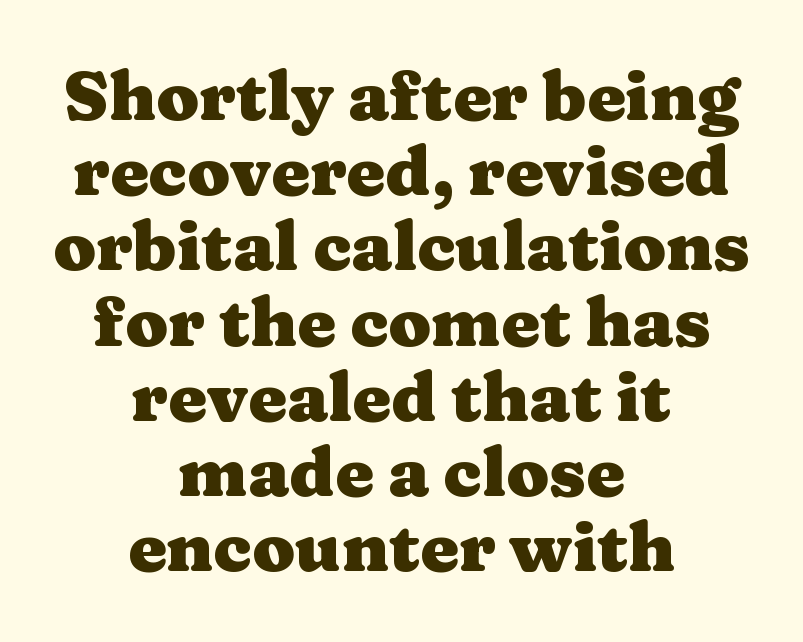
Q: Is the text bold? A: Yes.
Q: Is the text italic (slanted)? A: No, it is upright.
Q: Is the typeface a serif or a sans-serif typeface? A: Serif.
Q: Is the text underlined? A: No.
Q: How is the paragraph aligned? A: Centered.
Q: Is the spacing between letters normal or unusually wide? A: Normal.
Q: Is the spacing between lines tight, normal or loose? A: Tight.
Q: Width (condensed, normal, or wide)? A: Wide.
Q: Stroke contrast? A: Medium.
Q: x-height? A: Medium.
Q: Monospaced? A: No.
